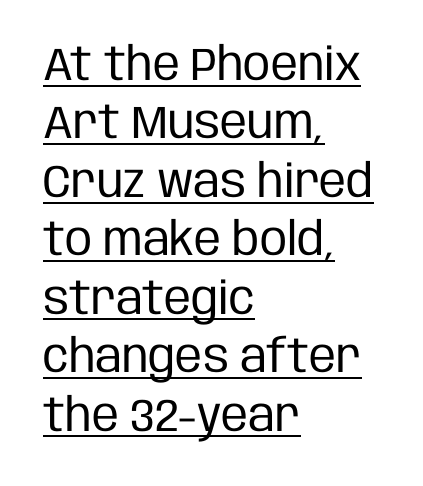
{"serif": "no", "italic": "no", "bold": "no", "weight": "regular", "width": "condensed", "stroke_contrast": "low", "x_height": "large", "monospaced": "no", "underline": "yes", "align": "left", "line_spacing": "normal", "line_spacing_ratio": 1.27, "letter_spacing": "normal", "letter_spacing_em": 0.0, "glyph_px": 46}
